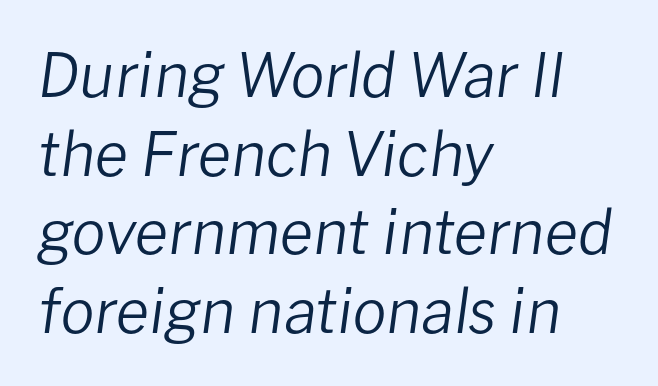
Q: Is the text bold? A: No.
Q: Is the text italic (slanted)? A: Yes, it leans right by about 8 degrees.
Q: Is the text underlined? A: No.
Q: How is the paragraph aligned? A: Left-aligned.
Q: Is the spacing between letters normal or unusually wide? A: Normal.
Q: Is the spacing between lines tight, normal or loose? A: Normal.
Q: Width (condensed, normal, or wide)? A: Normal.
Q: Stroke contrast? A: Low.
Q: x-height? A: Medium.
Q: Monospaced? A: No.
